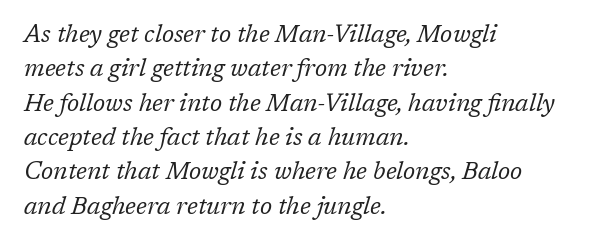
The image shows 24 px text type, italic (leaning right); set left-aligned, normal line spacing (1.43x), normal letter spacing, not underlined.
